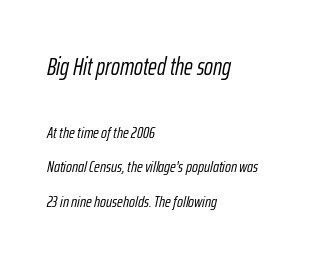
The image shows 24 px text type, italic (leaning right); set left-aligned, loose line spacing (2.18x), normal letter spacing, not underlined; the first (top) block is 1.5x larger.
